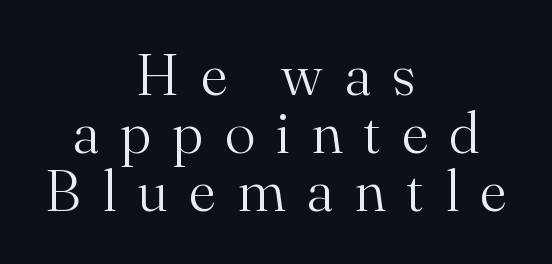
Compared with typical body copy, the letter spacing here is much looser. A serif font was chosen for this passage. Heaviness? Minimal to ordinary, like unemphasized prose. The rendering uses natural spacing where letterforms have individual widths. A typesetter would call this leading minimal, almost set solid.
